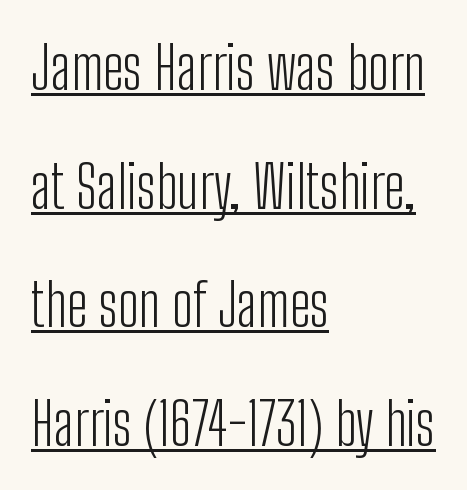
The image shows 59 px light, condensed sans-serif type, upright; set left-aligned, loose line spacing (2.01x), normal letter spacing, underlined; low stroke contrast and a medium x-height.
